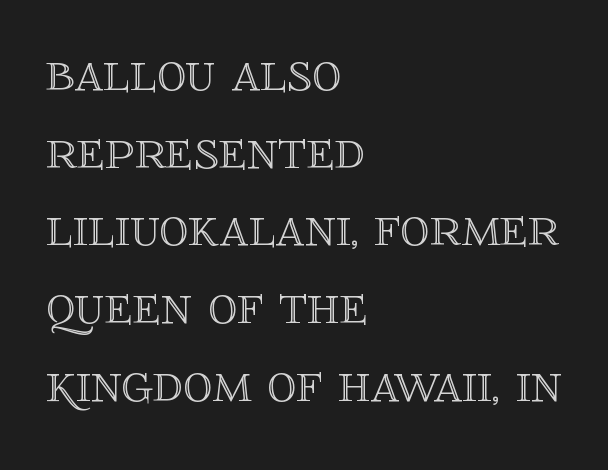
Q: Is the text italic (slanted)? A: No, it is upright.
Q: Is the text underlined? A: No.
Q: How is the paragraph aligned? A: Left-aligned.
Q: Is the spacing between letters normal or unusually wide? A: Normal.
Q: Is the spacing between lines tight, normal or loose? A: Normal.
Q: Width (condensed, normal, or wide)? A: Normal.
Q: x-height? A: Large.
Q: Monospaced? A: No.
